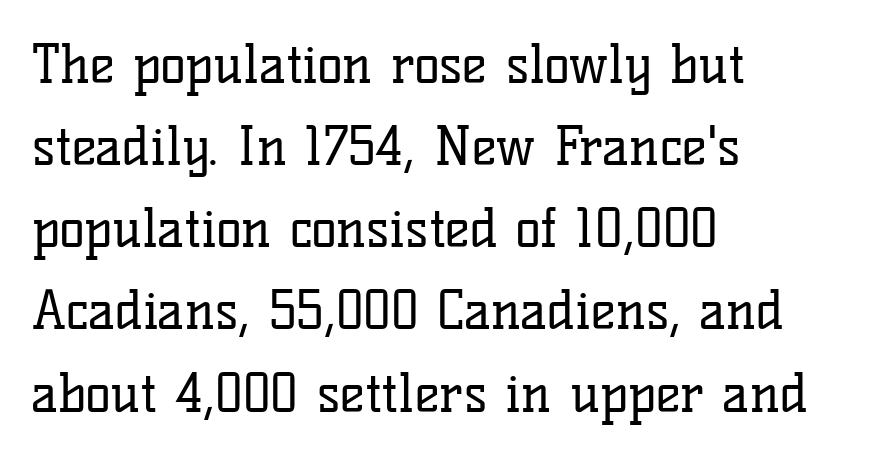
Q: Is the text bold? A: No.
Q: Is the text italic (slanted)? A: No, it is upright.
Q: Is the typeface a serif or a sans-serif typeface? A: Serif.
Q: Is the text underlined? A: No.
Q: How is the paragraph aligned? A: Left-aligned.
Q: Is the spacing between letters normal or unusually wide? A: Normal.
Q: Is the spacing between lines tight, normal or loose? A: Normal.
Q: Width (condensed, normal, or wide)? A: Normal.
Q: Stroke contrast? A: Low.
Q: x-height? A: Medium.
Q: Monospaced? A: No.
